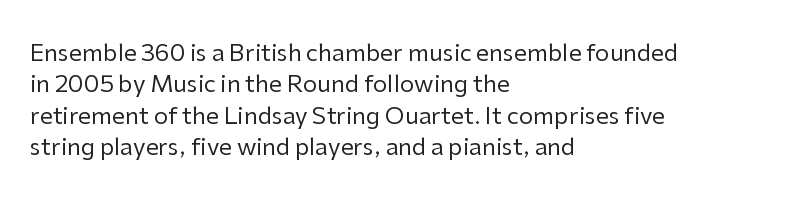
One glance says typical: line gaps are just what's usual. What stands out about the letter spacing? Nothing — it is the standard amount. This reads as an unemphasized weight, regular at the heaviest. The text block is weighted toward the left margin, trailing off unevenly rightward. Descender tails drop into unmarked territory. The specimen reads as upright at a glance.
